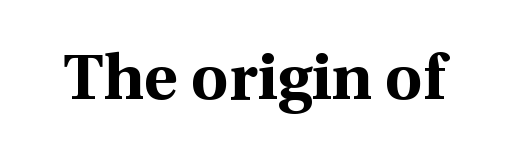
The lettering stays uniformly vertical, giving the passage a roman look. The area under the type is left untouched. Old-style or modern, the face here clearly has serifs. Proportional: the letters do not fall into vertical columns. The glyphs have the mass of a bold cut.
